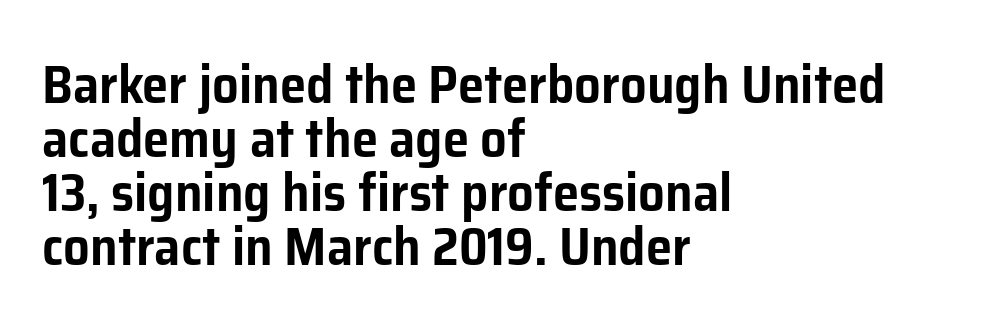
The image shows 53 px sans-serif type, upright; set left-aligned, tight line spacing (1.02x), normal letter spacing, not underlined; low stroke contrast and a medium x-height.
